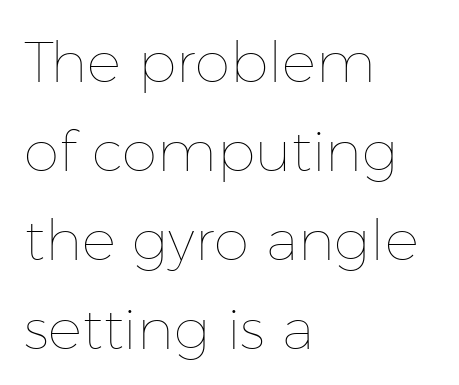
What stands out about the letter spacing? Nothing — it is the standard amount. Rows of type keep a routine distance in the vertical direction. Tall strokes in this sample are plumb rather than angled. The rag falls on the right side of this text block.
